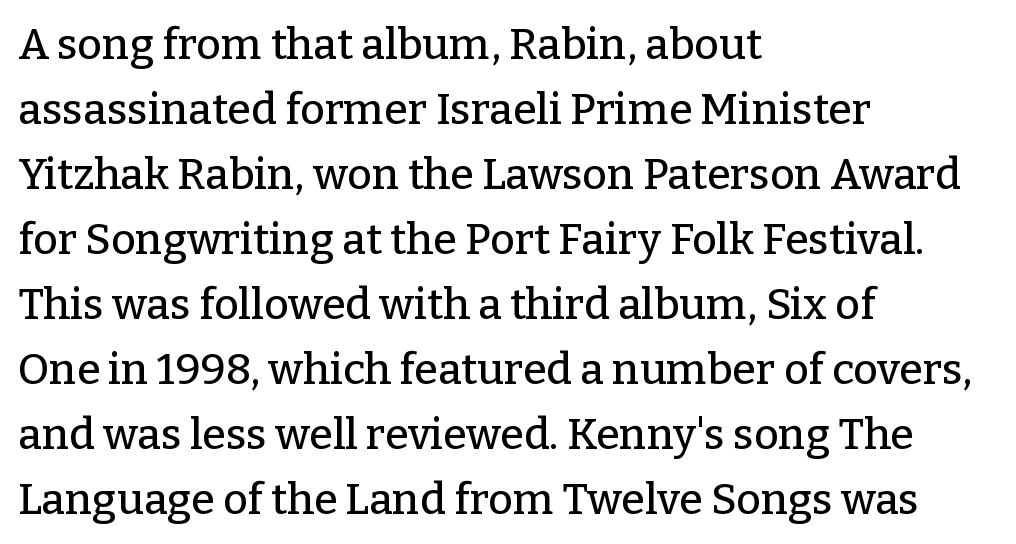
Q: Is the text italic (slanted)? A: No, it is upright.
Q: Is the typeface a serif or a sans-serif typeface? A: Serif.
Q: Is the text underlined? A: No.
Q: How is the paragraph aligned? A: Left-aligned.
Q: Is the spacing between letters normal or unusually wide? A: Normal.
Q: Is the spacing between lines tight, normal or loose? A: Normal.
Q: Width (condensed, normal, or wide)? A: Normal.
Q: Stroke contrast? A: Low.
Q: x-height? A: Medium.
Q: Monospaced? A: No.
